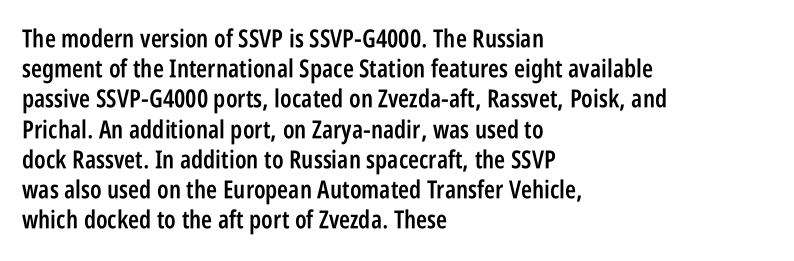
{"italic": "no", "bold": "semi", "underline": "no", "align": "left", "line_spacing_ratio": 1.21, "letter_spacing": "normal", "letter_spacing_em": 0.0, "glyph_px": 25}
